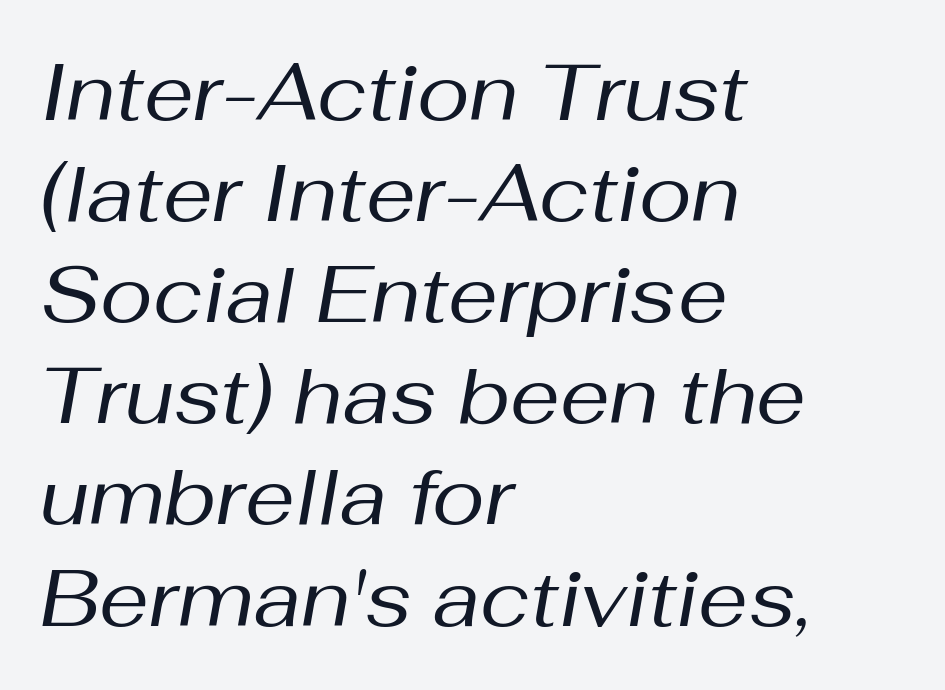
This is oblique type, the kind used for emphasis or titles. Whoever set this chose a conventional vertical rhythm. The weight tops out at a normal text grade. Only glyphs here, with clear space below each row. The letterforms sit shoulder to shoulder at normal distance. Do the characters align in a grid? No, the font is proportional.
